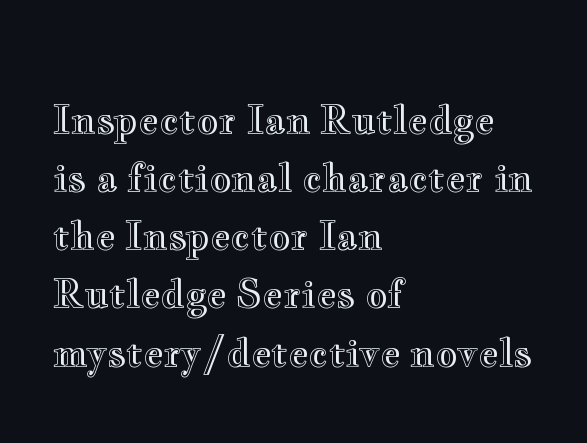
Q: Is the text italic (slanted)? A: No, it is upright.
Q: Is the text underlined? A: No.
Q: How is the paragraph aligned? A: Left-aligned.
Q: Is the spacing between letters normal or unusually wide? A: Normal.
Q: Is the spacing between lines tight, normal or loose? A: Normal.
Q: Width (condensed, normal, or wide)? A: Wide.
Q: x-height? A: Small.
Q: Monospaced? A: No.
